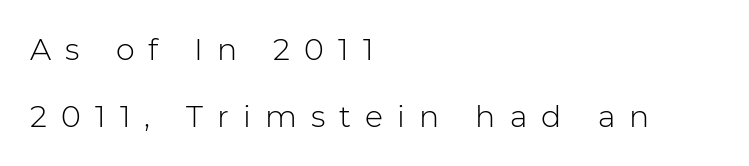
The typeface chosen for these lines omits serifs. Loosely led — the rows are spread out. Unmarked baselines from the first word to the last. Look at the tracking — it's clearly loosened, letters drifting apart.
